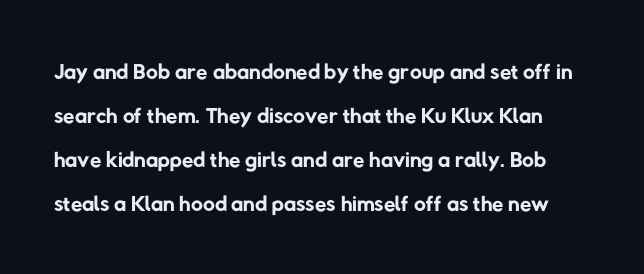
Q: Is the text bold? A: No.
Q: Is the typeface a serif or a sans-serif typeface? A: Sans-serif.
Q: Is the text underlined? A: No.
Q: Is the spacing between letters normal or unusually wide? A: Normal.
Q: Is the spacing between lines tight, normal or loose? A: Normal.
Q: Width (condensed, normal, or wide)? A: Normal.
Q: Stroke contrast? A: Low.
Q: x-height? A: Medium.
Q: Monospaced? A: No.
